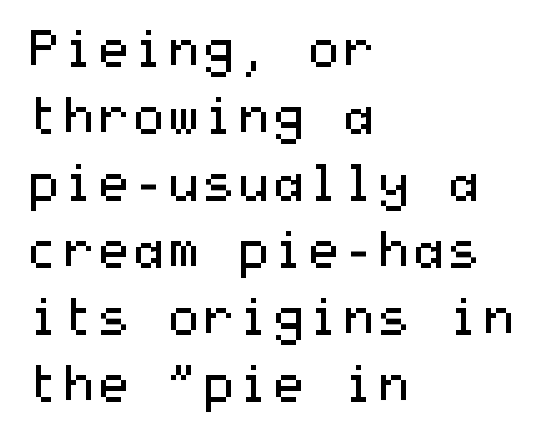
{"serif": "no", "italic": "no", "bold": "no", "weight": "regular", "width": "wide", "stroke_contrast": "medium", "x_height": "medium", "underline": "no", "align": "left", "line_spacing": "normal", "line_spacing_ratio": 1.34, "letter_spacing": "normal", "letter_spacing_em": 0.0, "glyph_px": 50}
